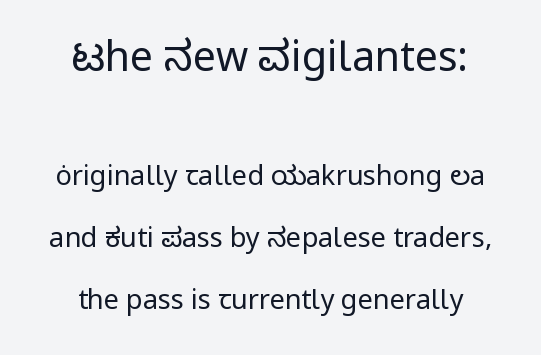
Q: Is the text bold? A: No.
Q: Is the text italic (slanted)? A: No, it is upright.
Q: Is the typeface a serif or a sans-serif typeface? A: Sans-serif.
Q: Is the text underlined? A: No.
Q: How is the paragraph aligned? A: Centered.
Q: Is the spacing between letters normal or unusually wide? A: Normal.
Q: Is the spacing between lines tight, normal or loose? A: Loose.
Q: Which block of text is set in a larger size, the first (top) or the second (bottom)? A: The first (top) one.
Q: Width (condensed, normal, or wide)? A: Normal.
Q: Stroke contrast? A: Low.
Q: x-height? A: Medium.
Q: Monospaced? A: No.
